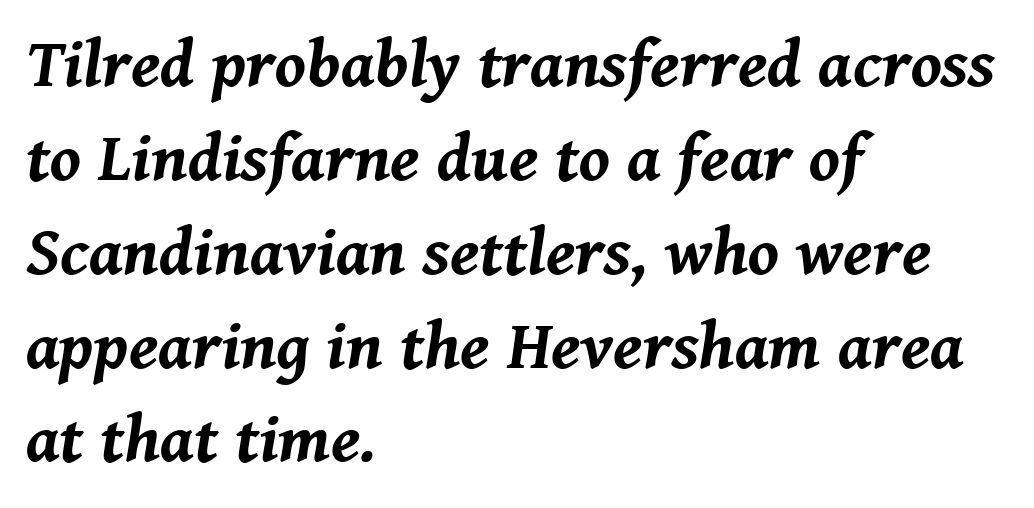
Vertically, the passage feels balanced, rows spaced as you'd expect. The words here are not underlined. Style check: oblique. This sample has the flowing, uneven cadence of proportional lettering.
